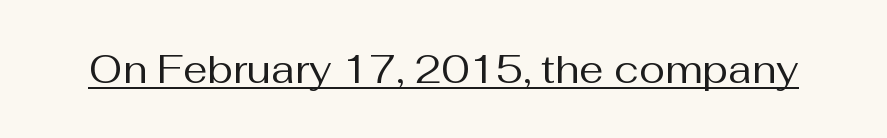
{"serif": "no", "italic": "no", "bold": "no", "weight": "regular", "width": "normal", "stroke_contrast": "medium", "x_height": "medium", "monospaced": "no", "underline": "yes", "letter_spacing": "normal", "letter_spacing_em": 0.0, "glyph_px": 39}
